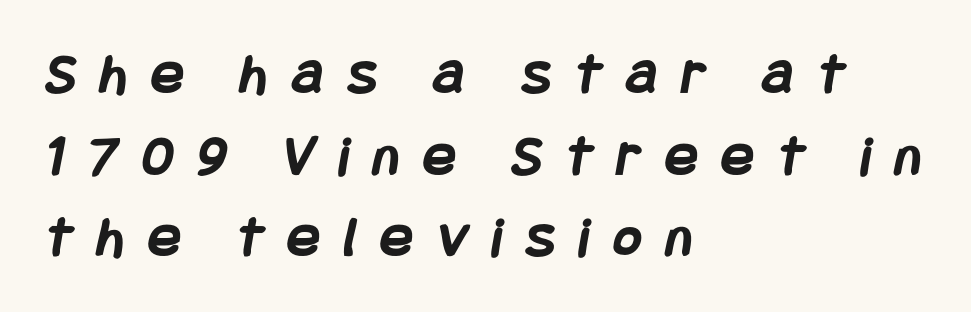
Q: Is the text bold? A: Yes.
Q: Is the typeface a serif or a sans-serif typeface? A: Sans-serif.
Q: Is the text underlined? A: No.
Q: How is the paragraph aligned? A: Left-aligned.
Q: Is the spacing between letters normal or unusually wide? A: Unusually wide.
Q: Is the spacing between lines tight, normal or loose? A: Normal.
Q: Width (condensed, normal, or wide)? A: Condensed.
Q: Stroke contrast? A: Low.
Q: x-height? A: Large.
